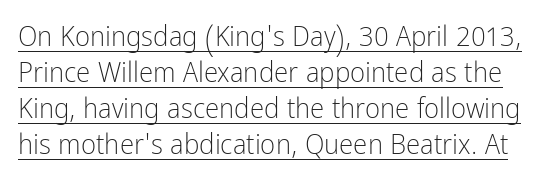
The glyphs are accompanied by a horizontal stroke just below them. Nothing heavy about these letters — not bold at all. The rendering uses natural spacing where letterforms have individual widths. Serifs: no, the terminals of the letterforms are clean. Look at the tracking — it's just the regular setting, nothing added.
